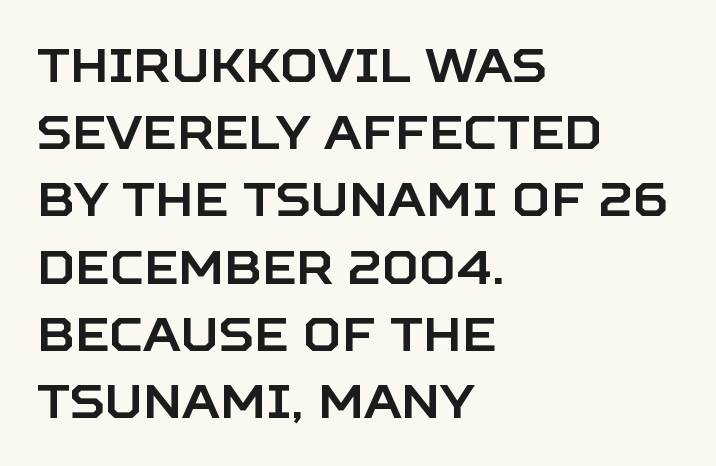
Q: Is the text italic (slanted)? A: No, it is upright.
Q: Is the typeface a serif or a sans-serif typeface? A: Sans-serif.
Q: Is the text underlined? A: No.
Q: How is the paragraph aligned? A: Left-aligned.
Q: Is the spacing between letters normal or unusually wide? A: Normal.
Q: Is the spacing between lines tight, normal or loose? A: Normal.
Q: Width (condensed, normal, or wide)? A: Normal.
Q: Stroke contrast? A: Low.
Q: x-height? A: Large.
Q: Monospaced? A: No.
